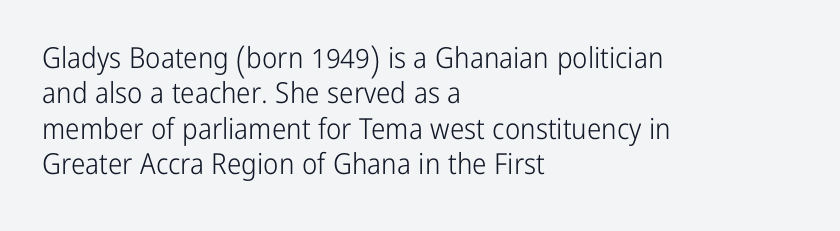
The image shows 29 px light, condensed sans-serif type, upright; set left-aligned, line spacing 1.22x, normal letter spacing, not underlined; low stroke contrast and a medium x-height.
